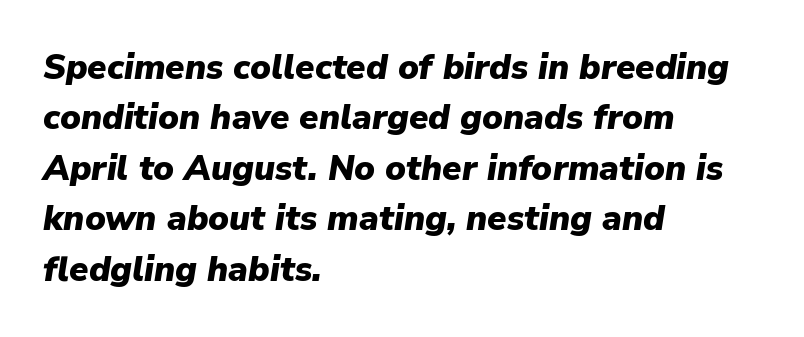
The image shows 35 px heavy type, italic (leaning right); set left-aligned, normal line spacing (1.44x), normal letter spacing, not underlined; low stroke contrast and a medium x-height.
